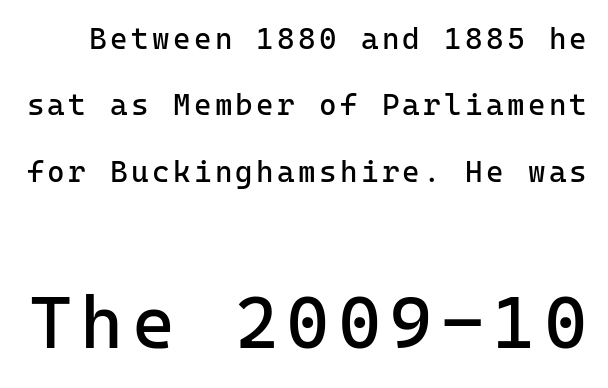
{"serif": "no", "italic": "no", "bold": "no", "weight": "regular", "width": "normal", "stroke_contrast": "low", "x_height": "medium", "monospaced": "yes", "underline": "no", "line_spacing": "loose", "line_spacing_ratio": 2.21, "larger_block": "second", "size_ratio": 2.47, "glyph_px": 74}
